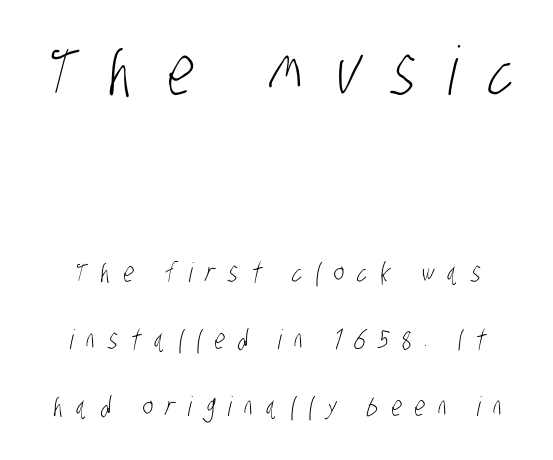
Q: Is the text bold? A: No.
Q: Is the typeface a serif or a sans-serif typeface? A: Sans-serif.
Q: Is the text underlined? A: No.
Q: Is the spacing between letters normal or unusually wide? A: Unusually wide.
Q: Is the spacing between lines tight, normal or loose? A: Loose.
Q: Which block of text is set in a larger size, the first (top) or the second (bottom)? A: The first (top) one.
Q: Width (condensed, normal, or wide)? A: Condensed.
Q: Stroke contrast? A: Low.
Q: x-height? A: Large.
Q: Monospaced? A: No.
